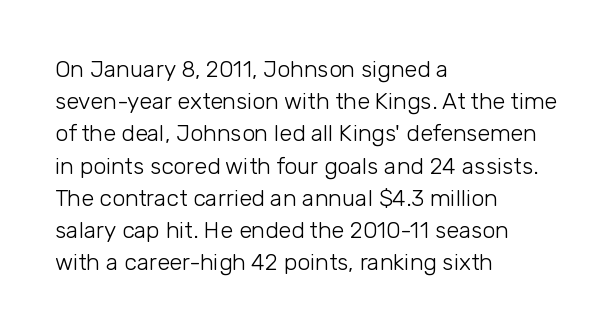
Regarding leading, the lines here are spaced in the standard way. The setting favours the left margin, as ordinary paragraphs usually do. The typeface has the unassuming heft of standard copy or less. The tracking reads as untouched default to a designer's eye. Type without underlining. Vertical strokes here are truly vertical.
